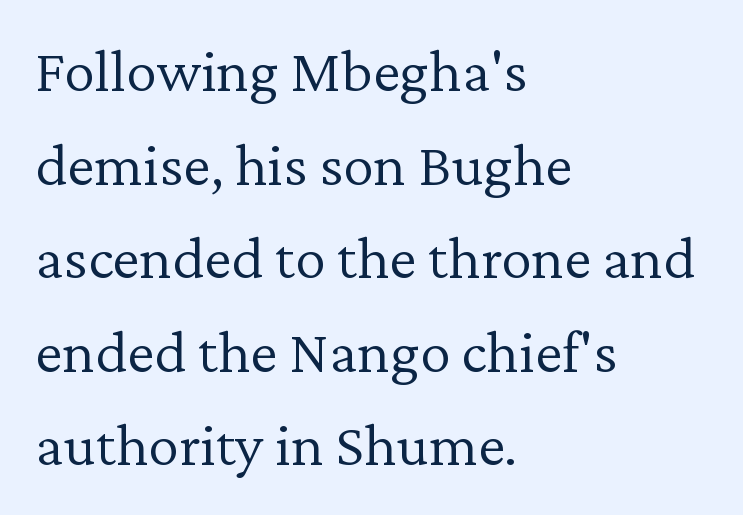
The image shows 62 px light serif type, upright; set left-aligned, normal line spacing (1.51x), normal letter spacing, not underlined; low stroke contrast and a medium x-height.
